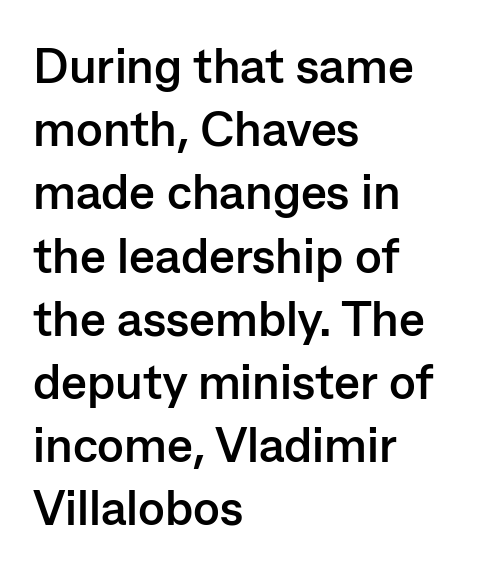
Q: Is the text bold? A: Yes.
Q: Is the text italic (slanted)? A: No, it is upright.
Q: Is the typeface a serif or a sans-serif typeface? A: Sans-serif.
Q: Is the text underlined? A: No.
Q: How is the paragraph aligned? A: Left-aligned.
Q: Is the spacing between letters normal or unusually wide? A: Normal.
Q: Is the spacing between lines tight, normal or loose? A: Normal.
Q: Width (condensed, normal, or wide)? A: Normal.
Q: Stroke contrast? A: Low.
Q: x-height? A: Medium.
Q: Monospaced? A: No.
